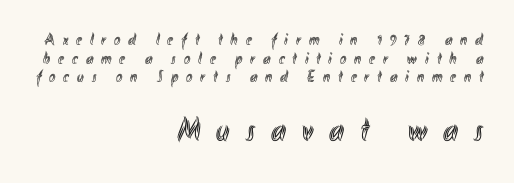
Q: Is the text italic (slanted)? A: Yes.
Q: Is the text underlined? A: No.
Q: How is the paragraph aligned? A: Right-aligned.
Q: Is the spacing between letters normal or unusually wide? A: Unusually wide.
Q: Is the spacing between lines tight, normal or loose? A: Tight.
Q: Which block of text is set in a larger size, the first (top) or the second (bottom)? A: The second (bottom) one.
Q: Width (condensed, normal, or wide)? A: Condensed.
Q: x-height? A: Small.
Q: Monospaced? A: No.
